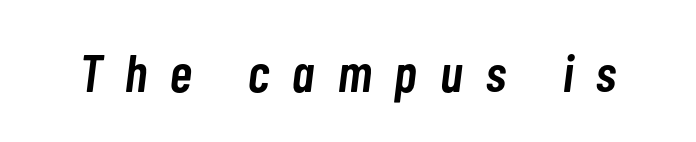
The image shows 53 px semibold, condensed type, italic (leaning right); set unusually wide letter spacing (+0.44 em), not underlined; low stroke contrast and a medium x-height.
